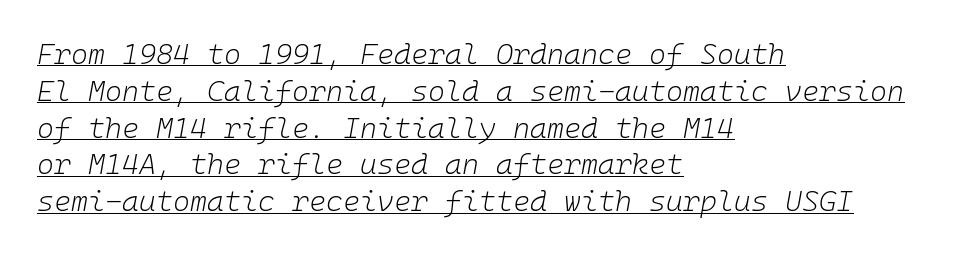
The image shows 29 px light type, italic (leaning right), monospaced; set left-aligned, normal line spacing (1.27x), normal letter spacing, underlined; low stroke contrast and a medium x-height.
